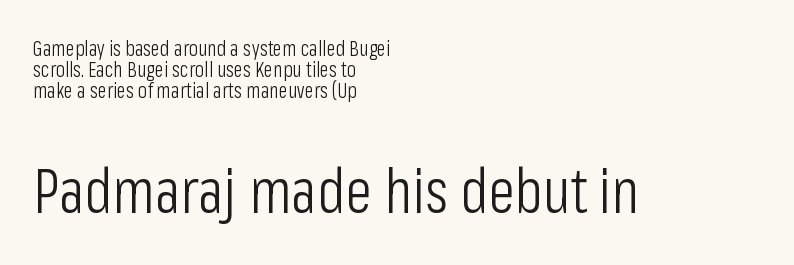
Q: Is the text bold? A: No.
Q: Is the text italic (slanted)? A: No, it is upright.
Q: Is the typeface a serif or a sans-serif typeface? A: Sans-serif.
Q: Is the text underlined? A: No.
Q: How is the paragraph aligned? A: Left-aligned.
Q: Is the spacing between letters normal or unusually wide? A: Normal.
Q: Is the spacing between lines tight, normal or loose? A: Tight.
Q: Which block of text is set in a larger size, the first (top) or the second (bottom)? A: The second (bottom) one.
Q: Width (condensed, normal, or wide)? A: Condensed.
Q: Stroke contrast? A: Low.
Q: x-height? A: Medium.
Q: Monospaced? A: No.
